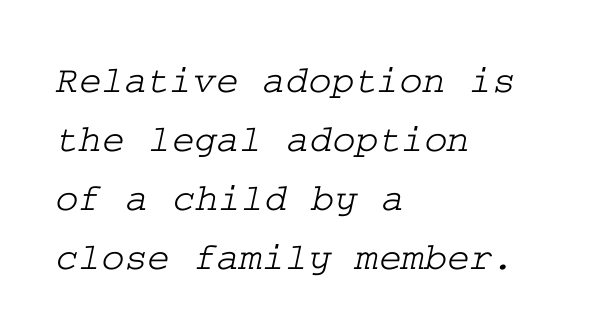
{"serif": "yes", "width": "wide", "stroke_contrast": "low", "x_height": "medium", "underline": "no", "align": "left", "line_spacing": "normal", "line_spacing_ratio": 1.51, "letter_spacing": "normal", "letter_spacing_em": 0.0, "glyph_px": 39}
